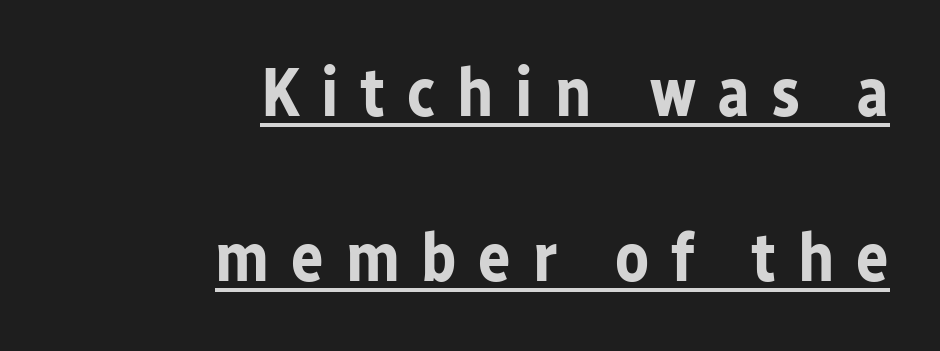
These characters rest on top of a visible drawn line. Summary of weight: heavy, a full bold. A typesetter would mark this as roman, not italic. Short note: letters widely spaced. Leading: increased.
